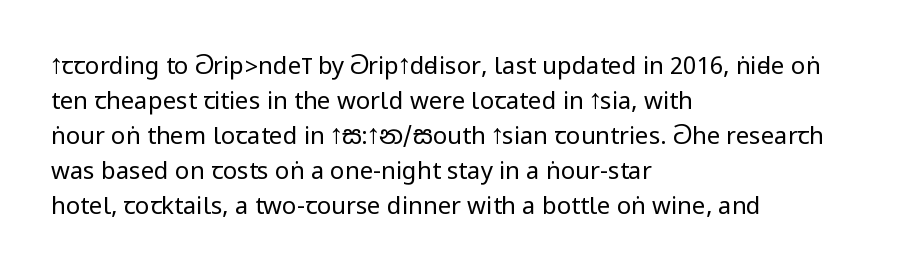
The image shows 24 px text type, upright; set left-aligned, normal line spacing (1.46x), normal letter spacing, not underlined.
